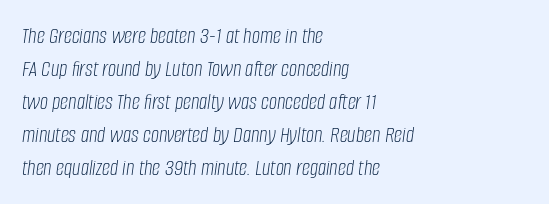
The image shows 23 px text type, italic (leaning right); set left-aligned, normal line spacing (1.43x), normal letter spacing, not underlined.
